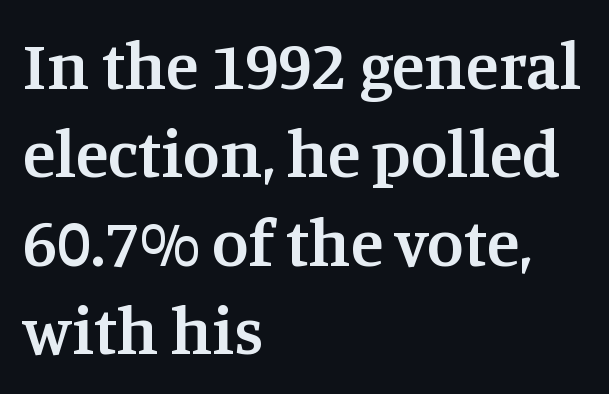
{"serif": "yes", "italic": "no", "bold": "semi", "weight": "semibold", "width": "normal", "stroke_contrast": "medium", "x_height": "large", "monospaced": "no", "underline": "no", "align": "left", "line_spacing": "normal", "line_spacing_ratio": 1.32, "letter_spacing": "normal", "letter_spacing_em": 0.0, "glyph_px": 67}
